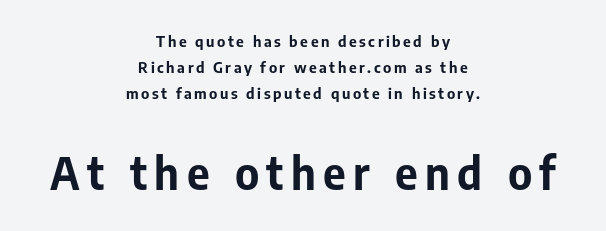
The image shows 44 px bold sans-serif type, upright; set centered, line spacing 1.72x, not underlined; the second (bottom) block is 2.93x larger; low stroke contrast and a medium x-height.
